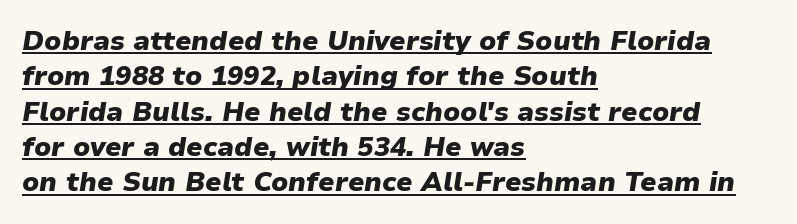
The image shows 27 px bold type, italic (leaning right); set left-aligned, normal line spacing (1.31x), normal letter spacing, underlined.
